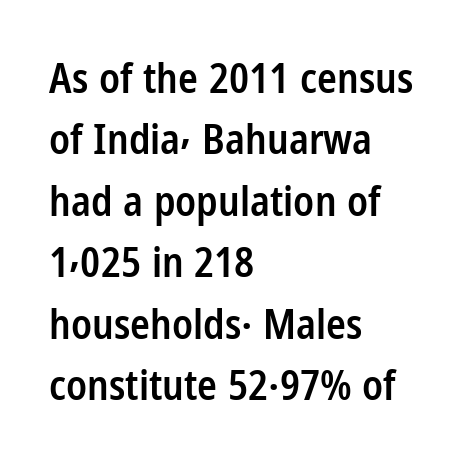
The image shows 41 px semibold, condensed sans-serif type, upright; set left-aligned, normal line spacing (1.5x), normal letter spacing, not underlined; low stroke contrast and a medium x-height.
